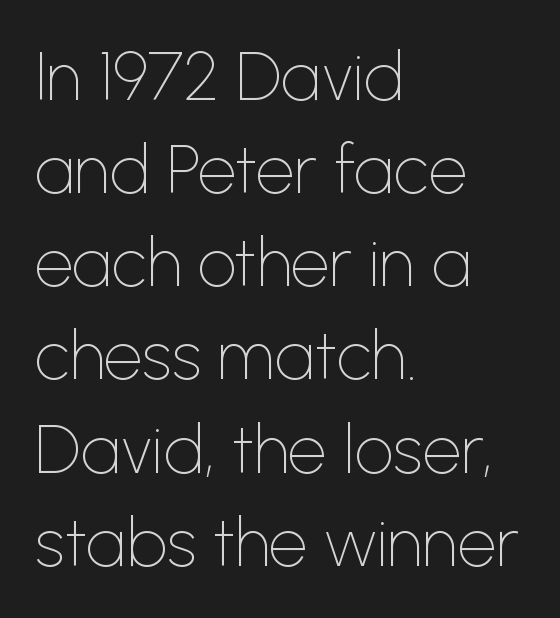
The image shows 68 px thin sans-serif type, upright; set left-aligned, normal line spacing (1.37x), normal letter spacing, not underlined; low stroke contrast and a medium x-height.
